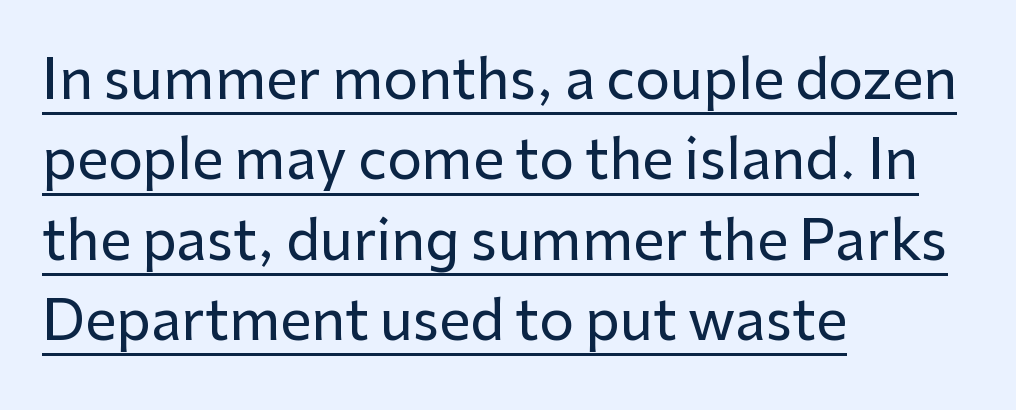
I'd call this a sans setting — the letters go barefoot. Nobody touched the tracking dial on this one. A typographer would call this underscored text. The passage shown is typed in a proportional face where columns would drift. Does the copy run flush right? No — it runs flush left.
